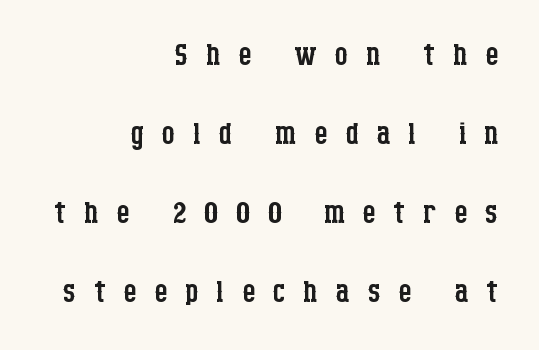
The text was rendered using a seriffed face with decorative stroke endings. These lines were composed using upright roman letters. Think of a printed novel: that variable character pitch is what you see here. Decoration check: the copy has no underline.
